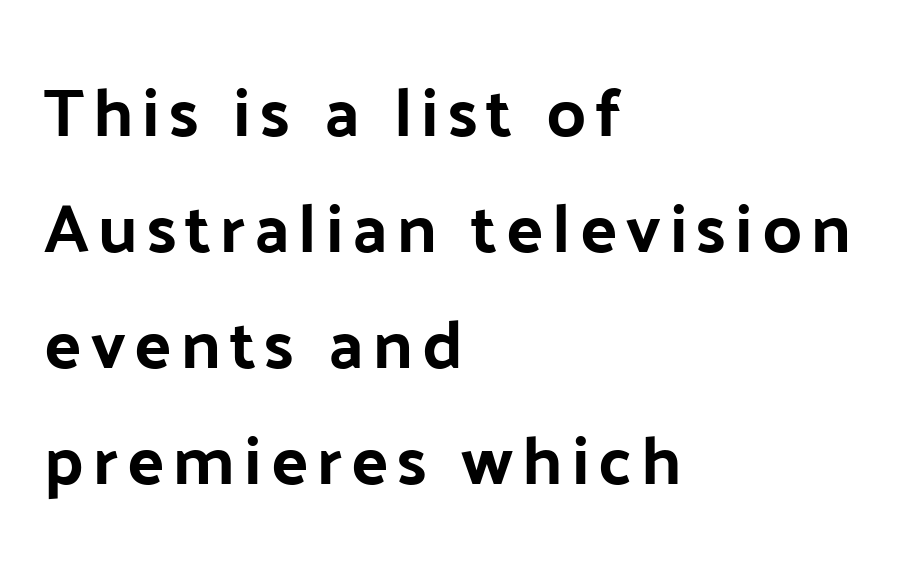
The image shows 69 px sans-serif type, upright; set left-aligned, normal line spacing (1.68x), not underlined; low stroke contrast and a medium x-height.
